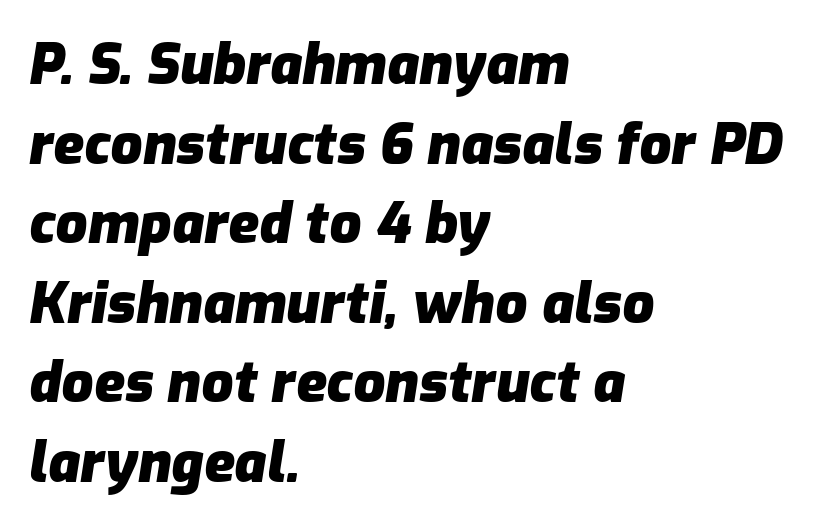
The image shows 56 px heavy type, italic (leaning right); set left-aligned, normal line spacing (1.42x), normal letter spacing, not underlined; low stroke contrast and a medium x-height.
